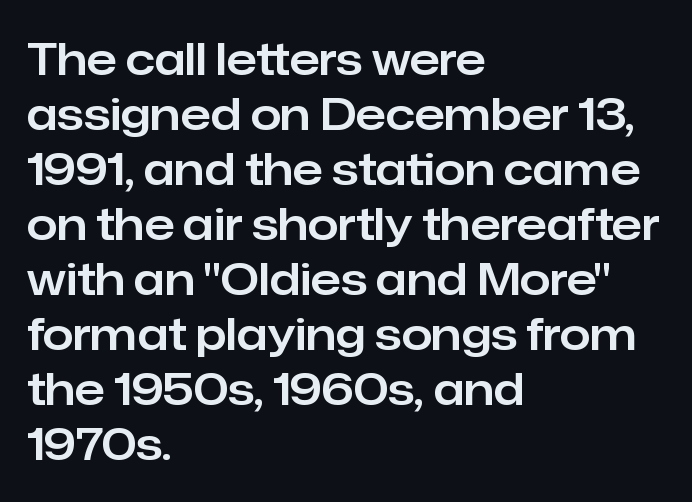
In terms of posture, this sample is upright. No feet cap the strokes, marking this as sans-serif type. The passage shown is not underscored anywhere. Characters follow at the spacing the type designer built in.
